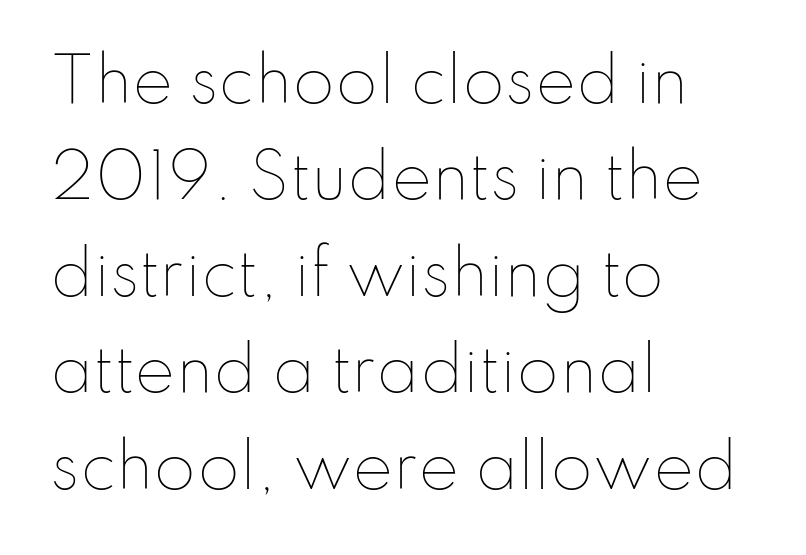
The paragraph shown leans on its left margin. These lines were composed using upright roman letters. You could call the tracking neutral — neither tight nor loose. No word sits above an underline.
